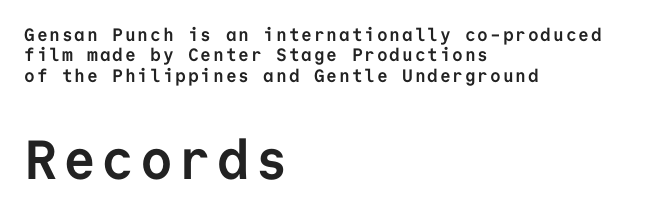
The image shows 55 px semibold sans-serif type, upright, monospaced; set left-aligned, tight line spacing (1.13x), not underlined; the second (bottom) block is 3.06x larger; low stroke contrast and a medium x-height.
